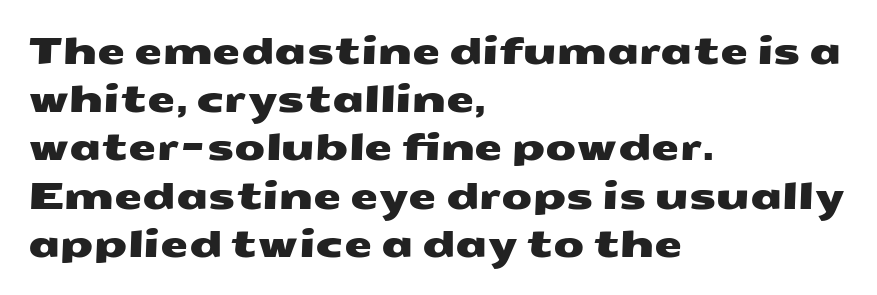
{"serif": "no", "width": "wide", "stroke_contrast": "medium", "x_height": "medium", "monospaced": "no", "underline": "no", "align": "left", "line_spacing": "normal", "line_spacing_ratio": 1.34, "letter_spacing": "normal", "letter_spacing_em": 0.0, "glyph_px": 36}
